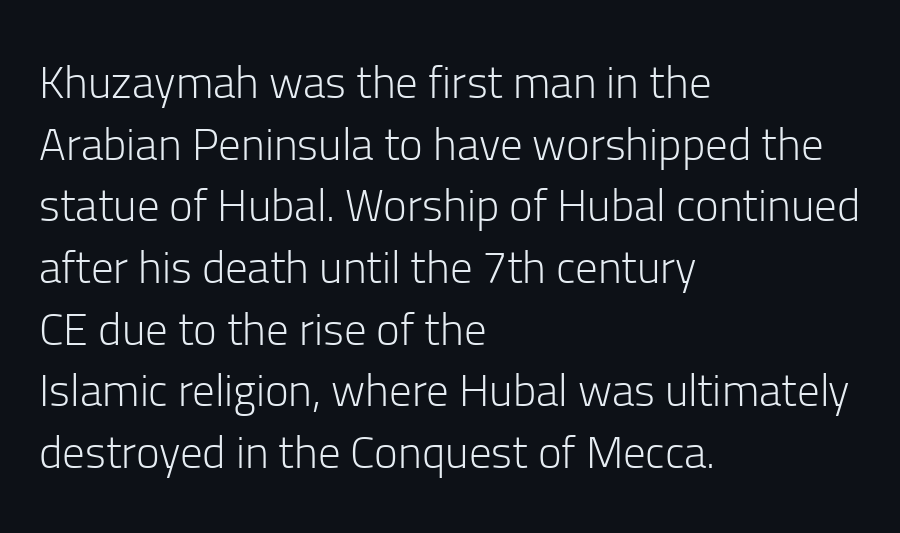
The image shows 45 px light sans-serif type, upright; set left-aligned, normal line spacing (1.37x), normal letter spacing, not underlined; low stroke contrast and a medium x-height.
